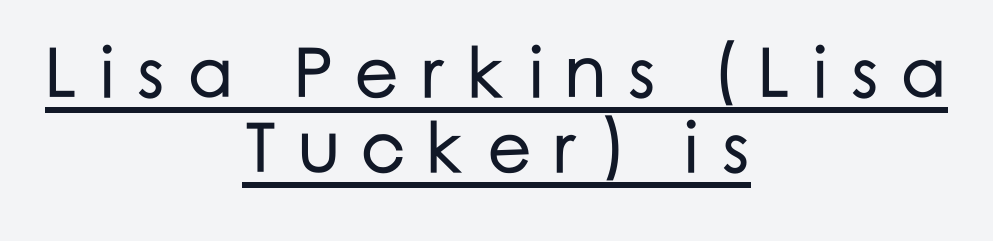
Every word sits above its own underline. One-word summary of the alignment: center. Here the glyphs are tracked loosely, breaking word shapes into spaced letters. No italicization has been applied; the sample stays upright. The block of text is dense from top to bottom, with scant space between rows. Think of a printed novel: that variable character pitch is what you see here.
